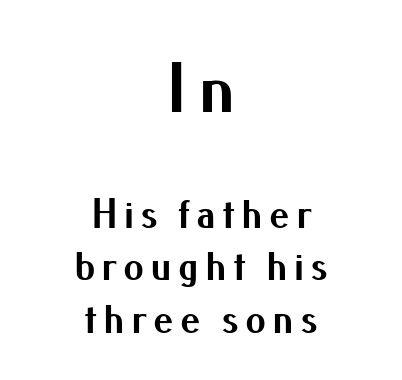
The image shows 71 px bold sans-serif type, upright; set centered, normal line spacing (1.28x), not underlined; the first (top) block is 1.73x larger; medium stroke contrast and a small x-height.
